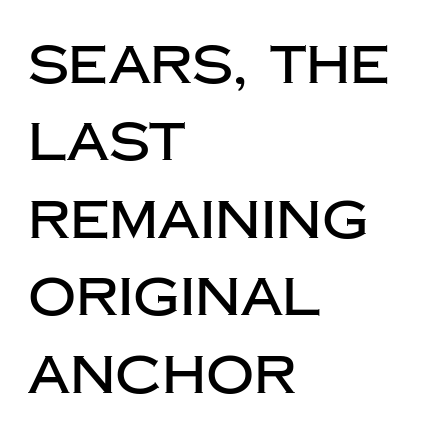
{"serif": "no", "italic": "no", "width": "normal", "stroke_contrast": "low", "x_height": "large", "monospaced": "no", "underline": "no", "align": "left", "line_spacing": "normal", "line_spacing_ratio": 1.46, "letter_spacing": "normal", "letter_spacing_em": 0.0, "glyph_px": 53}
